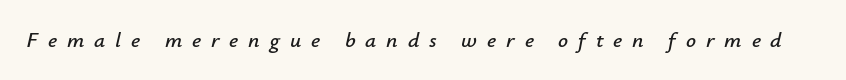
The words here are not underlined. This sample uses an oblique cut, with every glyph tilted off the vertical. The letters are spread apart with noticeably loose tracking.
